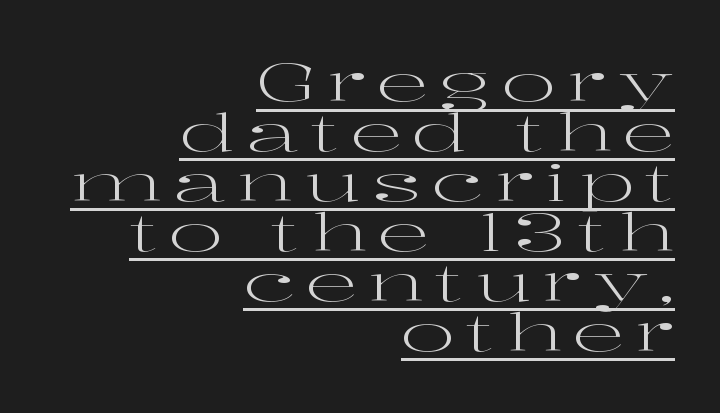
A typesetter would label this face a serif. A continuous stroke trails under the words, as in a hyperlink. Observe the wide spacing: letters keep a clear distance from each other. Posture: straight, roman, zero tilt. Casual observation: everything's shoved over to the right. Leading: reduced.
